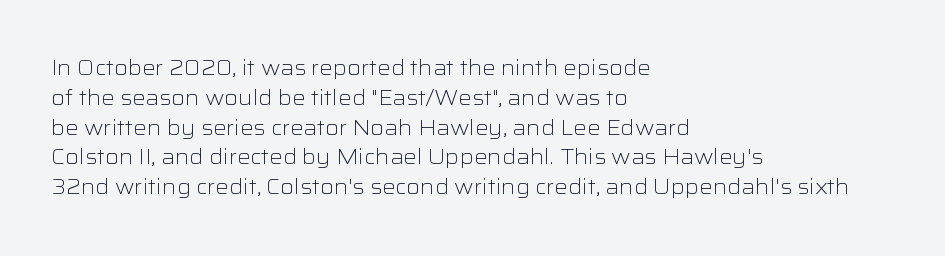
{"italic": "no", "bold": "no", "underline": "no", "align": "left", "line_spacing": "normal", "line_spacing_ratio": 1.42, "letter_spacing": "normal", "letter_spacing_em": 0.0, "glyph_px": 21}
